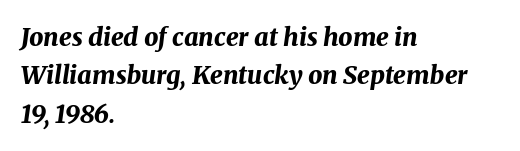
{"italic": "yes", "lean": "right", "slant_degrees": 8, "bold": "yes", "underline": "no", "align": "left", "line_spacing": "normal", "line_spacing_ratio": 1.54, "letter_spacing": "normal", "letter_spacing_em": 0.0, "glyph_px": 25}
